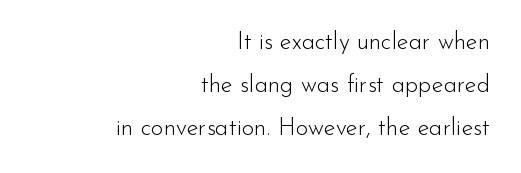
{"italic": "no", "bold": "no", "underline": "no", "align": "right", "line_spacing_ratio": 1.8, "letter_spacing": "normal", "letter_spacing_em": 0.0, "glyph_px": 24}
